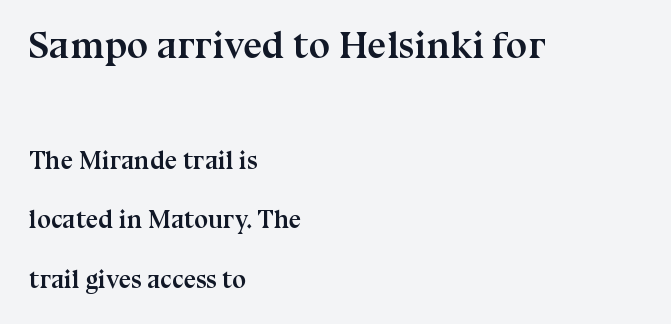
Q: Is the text bold? A: Yes.
Q: Is the text italic (slanted)? A: No, it is upright.
Q: Is the typeface a serif or a sans-serif typeface? A: Serif.
Q: Is the text underlined? A: No.
Q: How is the paragraph aligned? A: Left-aligned.
Q: Is the spacing between letters normal or unusually wide? A: Normal.
Q: Is the spacing between lines tight, normal or loose? A: Loose.
Q: Which block of text is set in a larger size, the first (top) or the second (bottom)? A: The first (top) one.
Q: Width (condensed, normal, or wide)? A: Normal.
Q: Stroke contrast? A: Medium.
Q: x-height? A: Medium.
Q: Monospaced? A: No.
